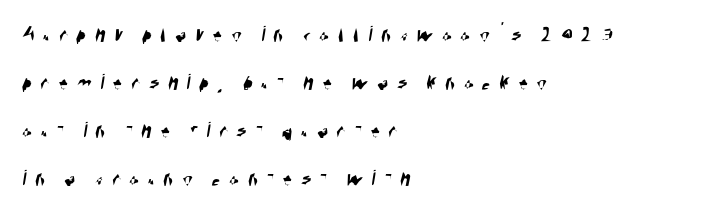
Line spacing here is loose. What stands out about the letter spacing? Its width — letters are far apart. Caption: multi-line text, flush left, ragged right. No word sits above an underline.
